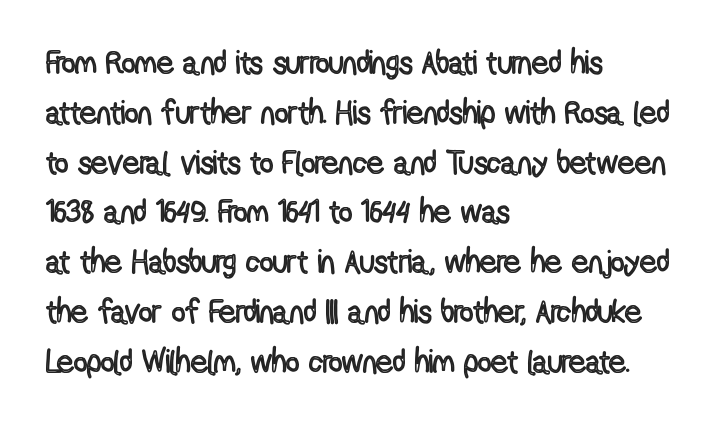
The image shows 33 px condensed type, upright; set left-aligned, normal line spacing (1.51x), normal letter spacing, not underlined; a medium x-height.
